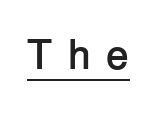
Q: Is the text bold? A: Yes.
Q: Is the text italic (slanted)? A: No, it is upright.
Q: Is the typeface a serif or a sans-serif typeface? A: Sans-serif.
Q: Is the text underlined? A: Yes.
Q: Is the spacing between letters normal or unusually wide? A: Unusually wide.
Q: Width (condensed, normal, or wide)? A: Normal.
Q: Stroke contrast? A: Low.
Q: x-height? A: Medium.
Q: Monospaced? A: No.
